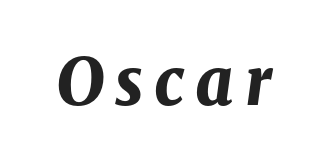
Has an underline been added? It has not. Slant detected: the letters are inclined. A typesetter would call this proportional, since set widths differ per character. Its strokes are broad and dark, the hallmark of bold type.
